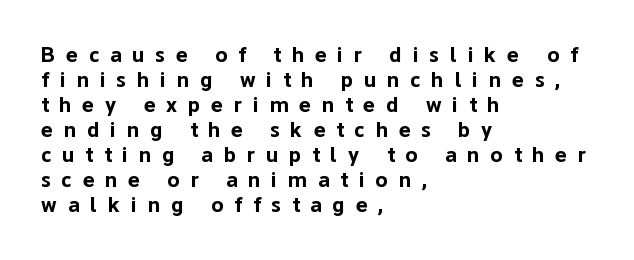
{"italic": "no", "bold": "yes", "underline": "no", "align": "left", "line_spacing": "tight", "line_spacing_ratio": 1.14, "letter_spacing": "wide", "letter_spacing_em": 0.5, "glyph_px": 22}
